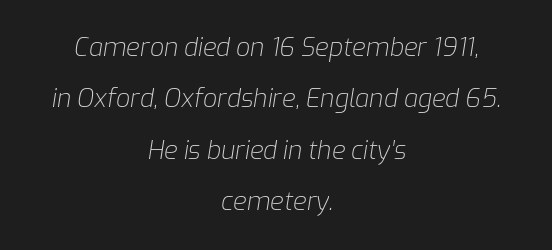
{"italic": "yes", "lean": "right", "slant_degrees": 9, "bold": "no", "underline": "no", "align": "center", "line_spacing": "loose", "line_spacing_ratio": 2.06, "letter_spacing": "normal", "letter_spacing_em": 0.0, "glyph_px": 25}
